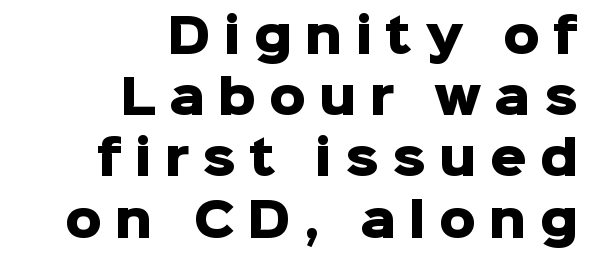
{"serif": "no", "italic": "no", "bold": "yes", "weight": "heavy", "width": "normal", "stroke_contrast": "low", "x_height": "medium", "monospaced": "no", "underline": "no", "align": "right", "line_spacing": "normal", "line_spacing_ratio": 1.33, "letter_spacing": "wide", "letter_spacing_em": 0.28, "glyph_px": 46}
